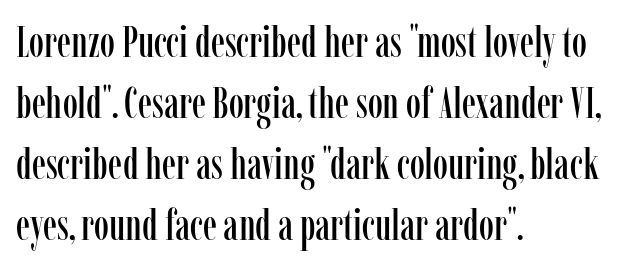
{"serif": "yes", "italic": "no", "width": "condensed", "stroke_contrast": "low", "x_height": "medium", "monospaced": "no", "underline": "no", "align": "left", "line_spacing": "normal", "line_spacing_ratio": 1.42, "letter_spacing": "normal", "letter_spacing_em": 0.0, "glyph_px": 43}
